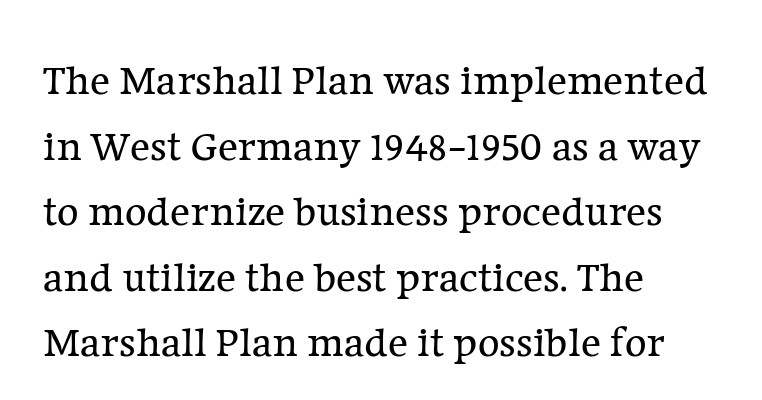
The image shows 42 px regular-weight serif type, upright; set left-aligned, normal line spacing (1.56x), normal letter spacing, not underlined; low stroke contrast and a medium x-height.
